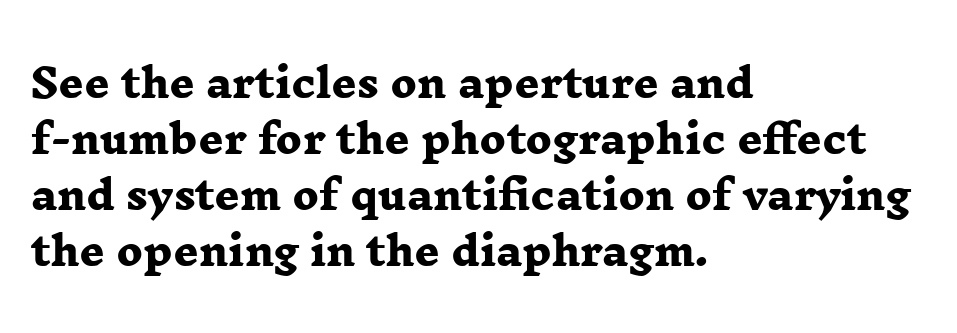
The image shows 39 px heavy, wide serif type; set left-aligned, normal line spacing (1.44x), normal letter spacing, not underlined; low stroke contrast and a medium x-height.
